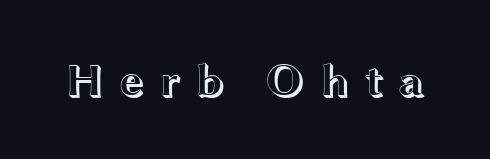
{"italic": "no", "width": "wide", "x_height": "medium", "monospaced": "no", "underline": "no", "letter_spacing": "wide", "letter_spacing_em": 0.3, "glyph_px": 47}
